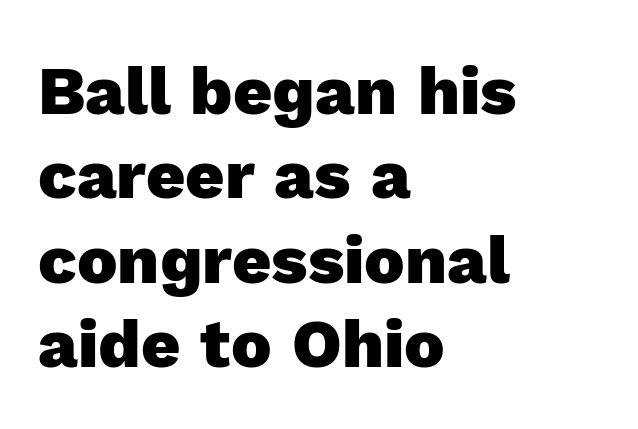
The image shows 68 px heavy sans-serif type, upright; set left-aligned, line spacing 1.24x, normal letter spacing, not underlined; a medium x-height.
